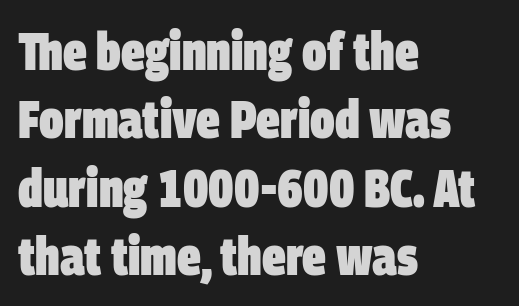
The image shows 53 px heavy, condensed sans-serif type; set left-aligned, normal line spacing (1.29x), normal letter spacing, not underlined; low stroke contrast and a large x-height.
